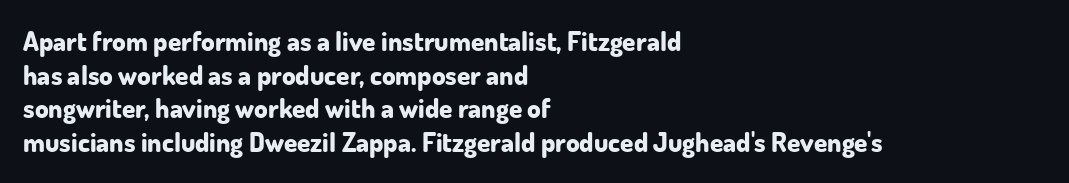
The image shows 27 px bold type, upright; set left-aligned, normal line spacing (1.25x), normal letter spacing, not underlined.
